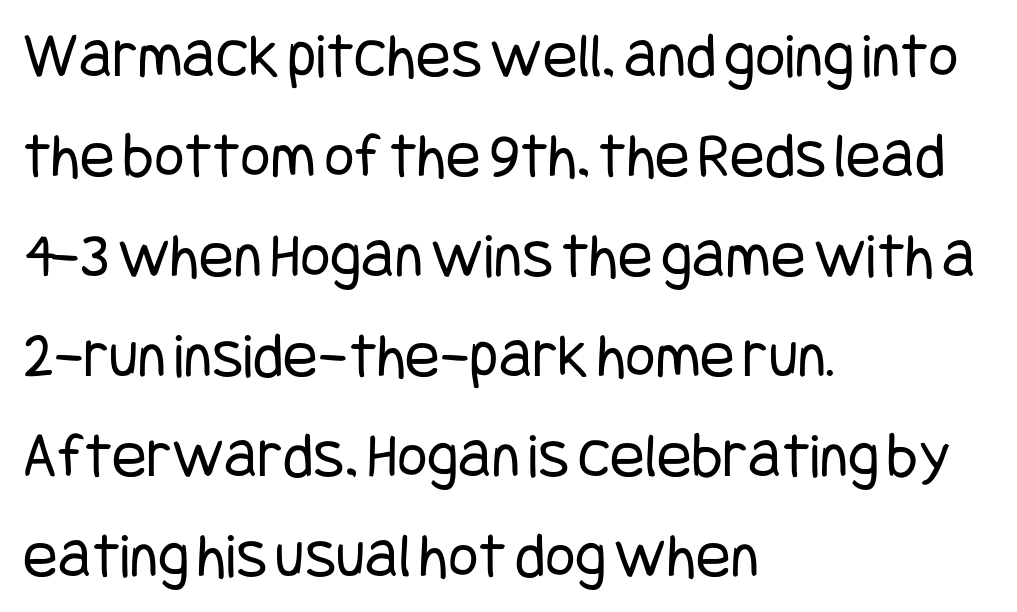
{"serif": "no", "italic": "no", "bold": "no", "weight": "regular", "width": "condensed", "stroke_contrast": "low", "x_height": "large", "underline": "no", "align": "left", "line_spacing": "normal", "line_spacing_ratio": 1.54, "letter_spacing": "normal", "letter_spacing_em": 0.0, "glyph_px": 65}
